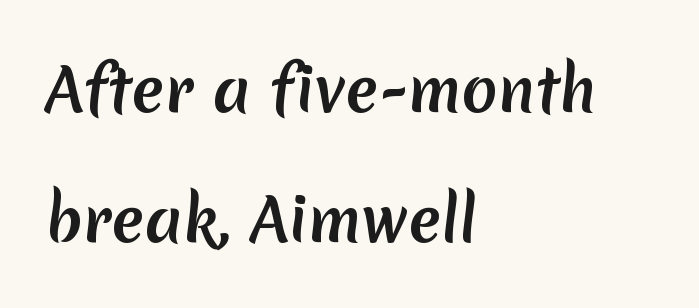
Tracking here is standard; glyphs follow each other at the usual distance. A typesetter would label this face a sans. Varying glyph widths throughout — classic text-font behaviour. The ragged edge is on the right, which tells us the setting is flush left.
